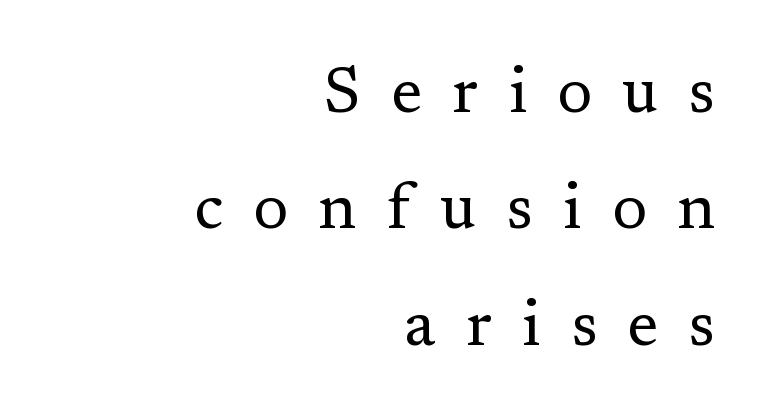
The image shows 64 px regular-weight serif type, upright; set right-aligned, line spacing 1.82x, unusually wide letter spacing (+0.47 em), not underlined; low stroke contrast and a medium x-height.
